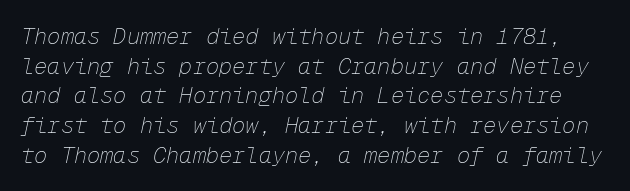
{"italic": "yes", "lean": "right", "slant_degrees": 12, "bold": "no", "underline": "no", "line_spacing": "normal", "line_spacing_ratio": 1.35, "letter_spacing": "normal", "letter_spacing_em": 0.0, "glyph_px": 22}
